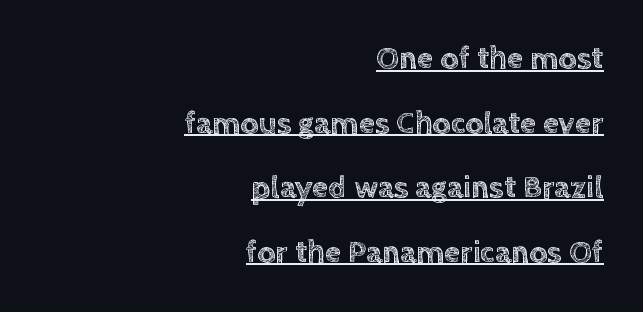
The image shows 32 px text type, upright; set right-aligned, loose line spacing (2.02x), normal letter spacing, underlined; a large x-height.
